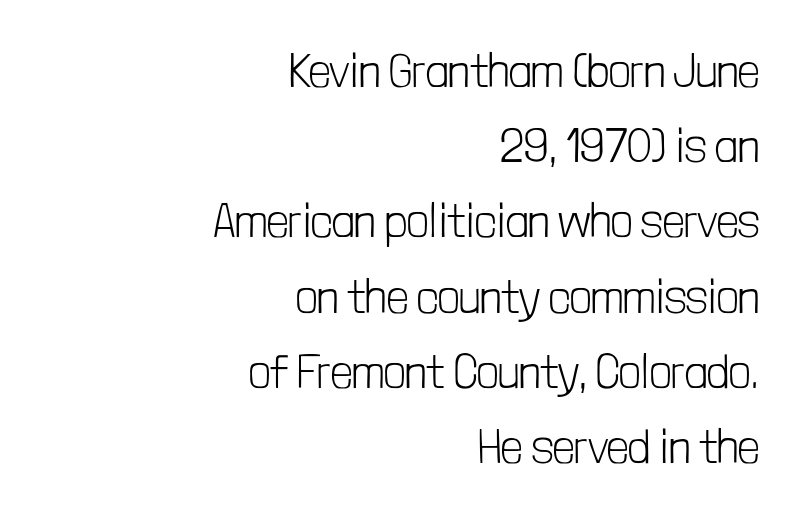
To sum up the face: it is a sans, with no serifs. Vertically, the passage feels balanced, rows spaced as you'd expect. The weight would be labelled regular, book, light, or lighter still. Is this a fixed-width face? No — the glyphs have proportional, varying widths. Horizontally, the lines are justified to the trailing edge only.
